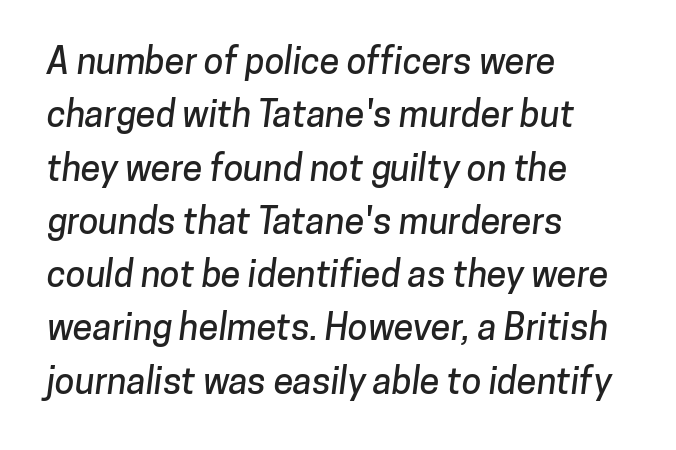
The passage shown is typeset with a sans-serif family. If you measured baseline to baseline, you'd find a middling distance. The glyphs are unaccompanied by any horizontal stroke below them. Each letter keeps its own natural width here, so spacing adapts to shape. This sample uses plain, unmodified letter spacing. The compositor pushed each line to the left boundary.
